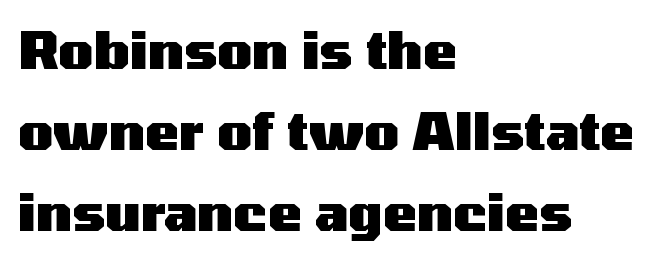
Teacher's note: observe the even left margin — that is flush-left alignment. Proportional: the letters do not fall into vertical columns. Typographically, this falls in the sans-serif category. Check the space under the baseline: it is left empty.
